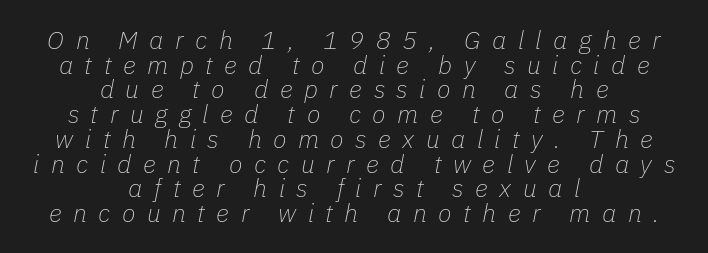
Q: Is the text bold? A: No.
Q: Is the text italic (slanted)? A: Yes, it leans right by about 11 degrees.
Q: Is the text underlined? A: No.
Q: How is the paragraph aligned? A: Centered.
Q: Is the spacing between letters normal or unusually wide? A: Unusually wide.
Q: Is the spacing between lines tight, normal or loose? A: Tight.
